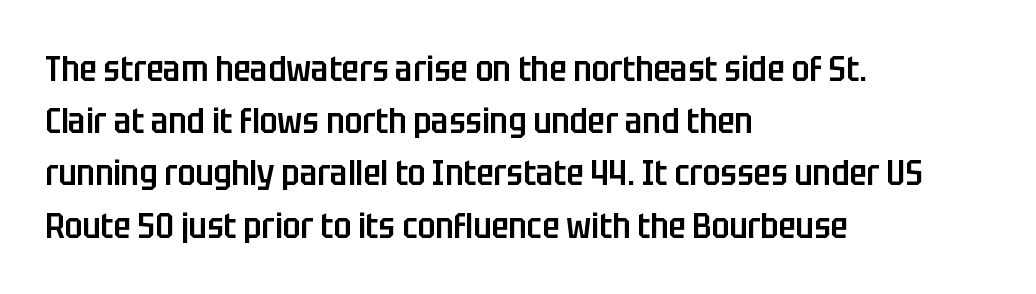
Q: Is the text bold? A: Semi-bold.
Q: Is the text italic (slanted)? A: No, it is upright.
Q: Is the typeface a serif or a sans-serif typeface? A: Sans-serif.
Q: Is the text underlined? A: No.
Q: How is the paragraph aligned? A: Left-aligned.
Q: Is the spacing between letters normal or unusually wide? A: Normal.
Q: Is the spacing between lines tight, normal or loose? A: Normal.
Q: Width (condensed, normal, or wide)? A: Condensed.
Q: Stroke contrast? A: Low.
Q: x-height? A: Large.
Q: Monospaced? A: No.
